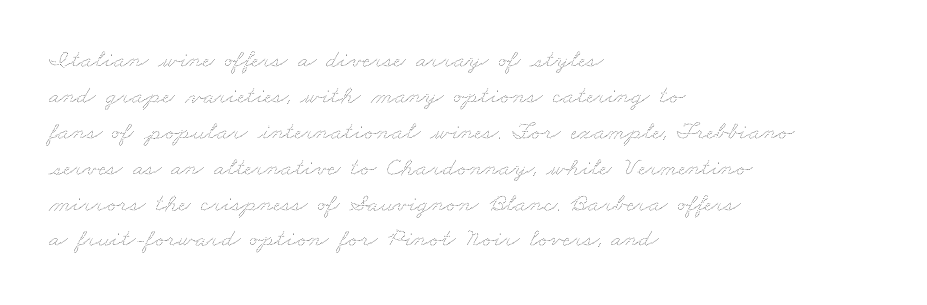
Vertical stems look standard width or narrower in stroke. Leading: standard. Each row of text sits above clean, open space. Does the copy run flush right? No — it runs flush left. Nobody touched the tracking dial on this one.
